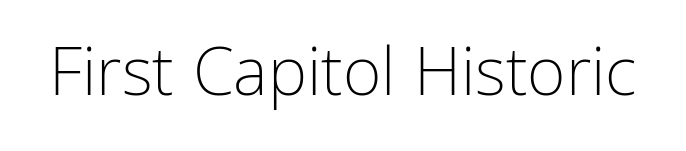
The image shows 66 px light, condensed sans-serif type, upright; set normal letter spacing, not underlined; low stroke contrast and a medium x-height.
